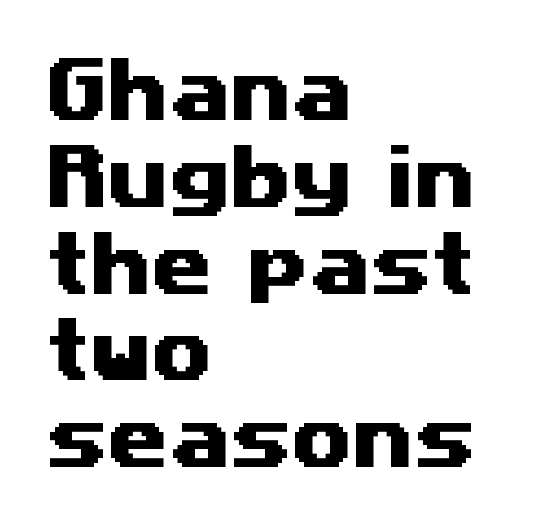
{"serif": "no", "width": "wide", "stroke_contrast": "medium", "x_height": "medium", "monospaced": "no", "underline": "no", "align": "left", "line_spacing_ratio": 1.24, "letter_spacing": "normal", "letter_spacing_em": 0.0, "glyph_px": 70}
